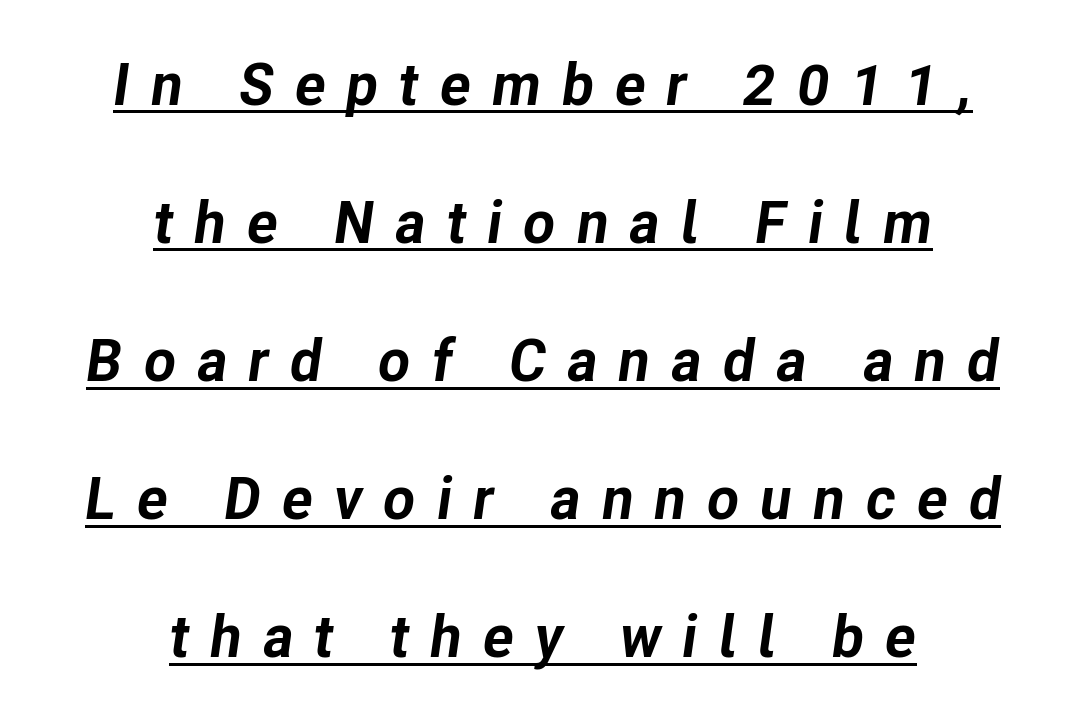
The image shows 59 px bold type, italic (leaning right); set centered, loose line spacing (2.34x), unusually wide letter spacing (+0.35 em), underlined; low stroke contrast and a medium x-height.
